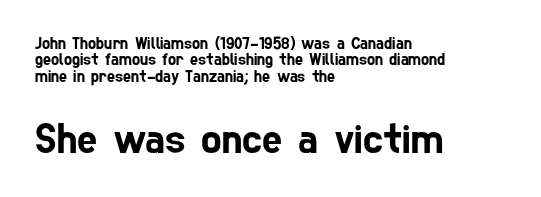
Q: Is the typeface a serif or a sans-serif typeface? A: Sans-serif.
Q: Is the text underlined? A: No.
Q: How is the paragraph aligned? A: Left-aligned.
Q: Is the spacing between letters normal or unusually wide? A: Normal.
Q: Is the spacing between lines tight, normal or loose? A: Tight.
Q: Which block of text is set in a larger size, the first (top) or the second (bottom)? A: The second (bottom) one.
Q: Width (condensed, normal, or wide)? A: Condensed.
Q: Stroke contrast? A: Low.
Q: x-height? A: Medium.
Q: Monospaced? A: No.
